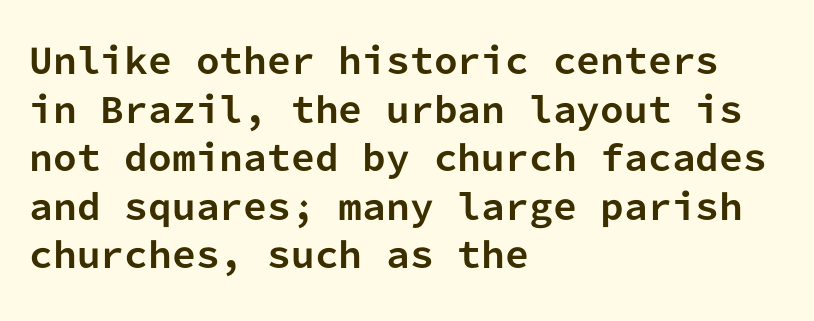
Normally led — the rows are evenly, conventionally spaced. No feet cap the strokes, marking this as sans-serif type. The ragged edge is on the right, which tells us the setting is flush left. Plenty of ink on the page — the face is bold. The tracking reads as untouched default to a designer's eye. In terms of posture, this sample is upright.
